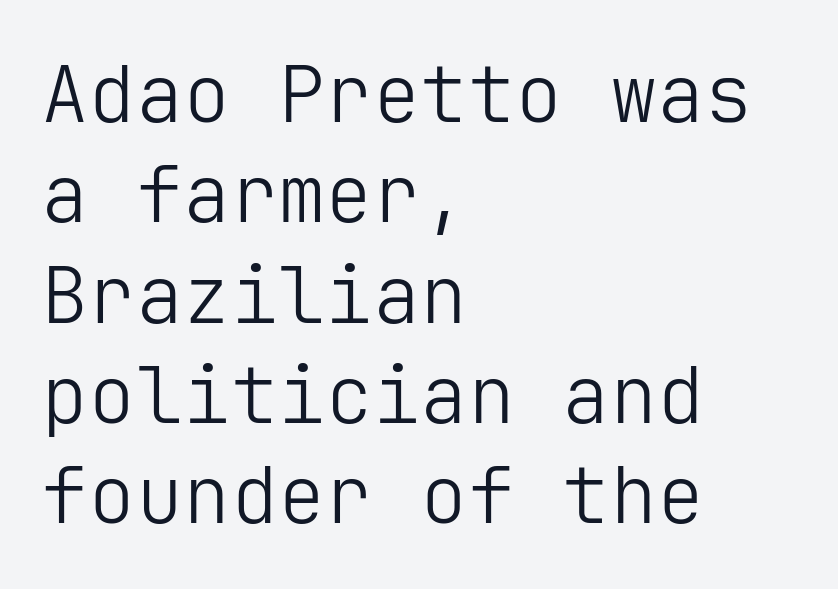
Q: Is the text bold? A: No.
Q: Is the text italic (slanted)? A: No, it is upright.
Q: Is the typeface a serif or a sans-serif typeface? A: Sans-serif.
Q: Is the text underlined? A: No.
Q: How is the paragraph aligned? A: Left-aligned.
Q: Is the spacing between letters normal or unusually wide? A: Normal.
Q: Is the spacing between lines tight, normal or loose? A: Normal.
Q: Width (condensed, normal, or wide)? A: Normal.
Q: Stroke contrast? A: Low.
Q: x-height? A: Medium.
